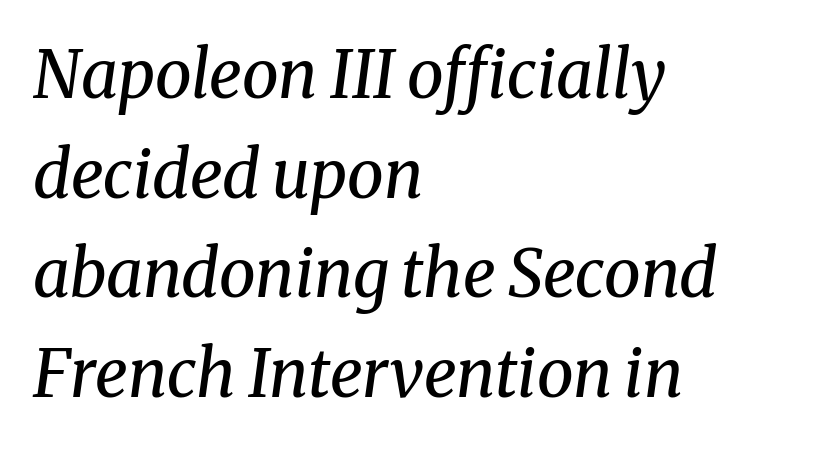
Q: Is the text bold? A: No.
Q: Is the text italic (slanted)? A: Yes, it leans right by about 8 degrees.
Q: Is the typeface a serif or a sans-serif typeface? A: Serif.
Q: Is the text underlined? A: No.
Q: How is the paragraph aligned? A: Left-aligned.
Q: Is the spacing between letters normal or unusually wide? A: Normal.
Q: Is the spacing between lines tight, normal or loose? A: Normal.
Q: Width (condensed, normal, or wide)? A: Normal.
Q: Stroke contrast? A: Medium.
Q: x-height? A: Medium.
Q: Monospaced? A: No.
